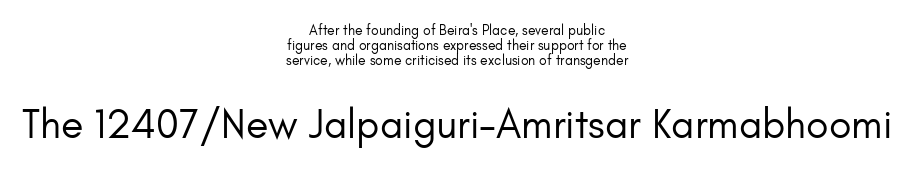
{"serif": "no", "italic": "no", "bold": "no", "weight": "regular", "width": "normal", "stroke_contrast": "low", "x_height": "small", "monospaced": "no", "underline": "no", "align": "center", "line_spacing": "tight", "line_spacing_ratio": 1.07, "letter_spacing": "normal", "letter_spacing_em": 0.0, "larger_block": "second", "size_ratio": 2.93, "glyph_px": 41}
